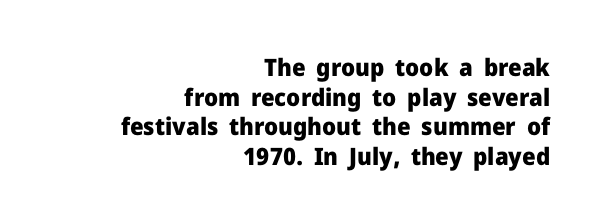
The image shows 24 px bold type, upright; set right-aligned, line spacing 1.23x, normal letter spacing, not underlined.
